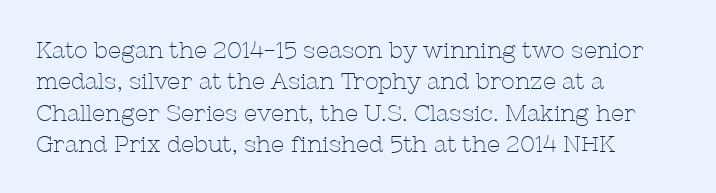
Q: Is the text bold? A: No.
Q: Is the text italic (slanted)? A: No, it is upright.
Q: Is the text underlined? A: No.
Q: How is the paragraph aligned? A: Left-aligned.
Q: Is the spacing between letters normal or unusually wide? A: Normal.
Q: Is the spacing between lines tight, normal or loose? A: Normal.
